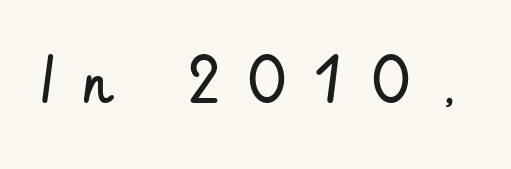
{"serif": "no", "italic": "no", "bold": "no", "weight": "regular", "width": "condensed", "stroke_contrast": "low", "x_height": "small", "monospaced": "no", "underline": "no", "letter_spacing": "wide", "letter_spacing_em": 0.39, "glyph_px": 65}
